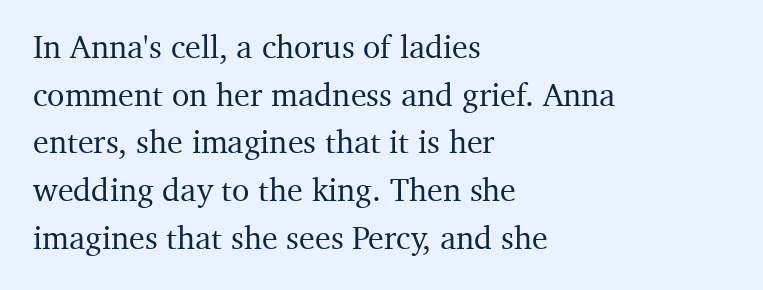
The passage shown has conventional tracking throughout. You can tell from the footed stems that serif type was used. Layout note: lines flush left. The baseline area is clear. Varying glyph widths throughout — classic text-font behaviour. Notice how descenders clear the ascenders below comfortably — that's standard leading.
